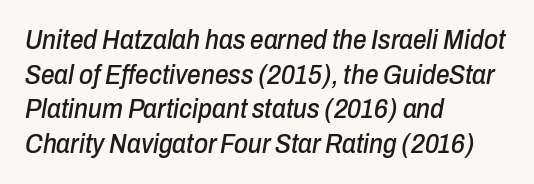
Q: Is the text italic (slanted)? A: Yes, it leans right by about 10 degrees.
Q: Is the text underlined? A: No.
Q: How is the paragraph aligned? A: Left-aligned.
Q: Is the spacing between letters normal or unusually wide? A: Normal.
Q: Is the spacing between lines tight, normal or loose? A: Normal.
